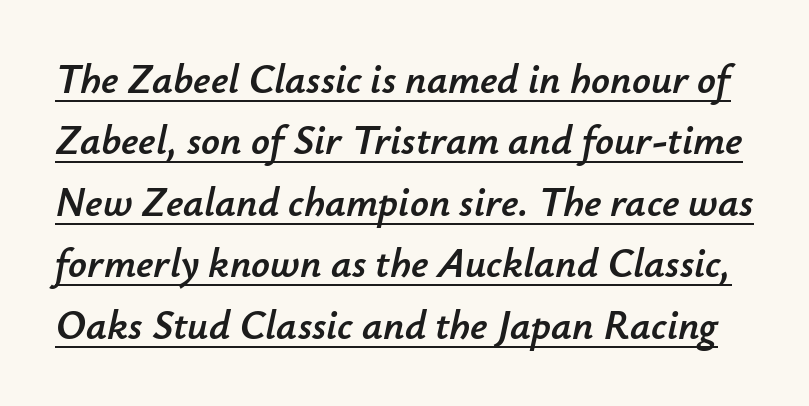
It's the slanting kind of type. A typesetter would call this proportional, since set widths differ per character. This sample carries an underscore along the baseline area. The lines sit at an ordinary, default distance from one another.
